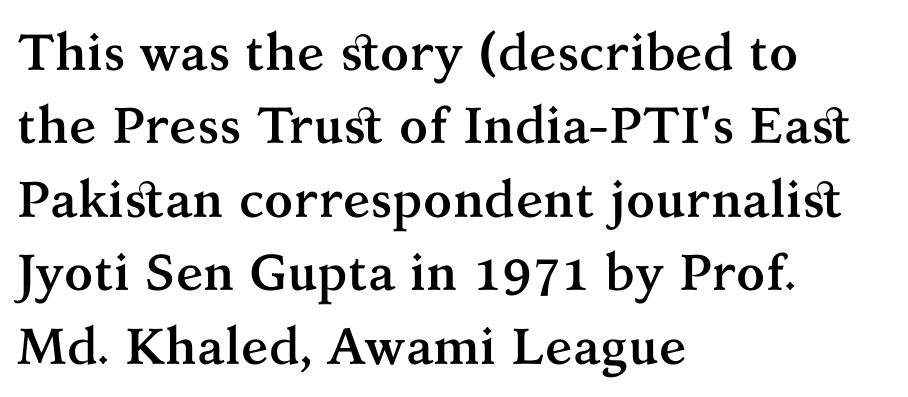
You could not count columns in this text — the font is proportionally spaced. Its strokes are broad and dark, the hallmark of bold type. Tracking value appears to be zero — textbook default spacing. The zone under the glyphs is completely vacant. Vertical spacing — default. Caption: multi-line text, flush left, ragged right.
